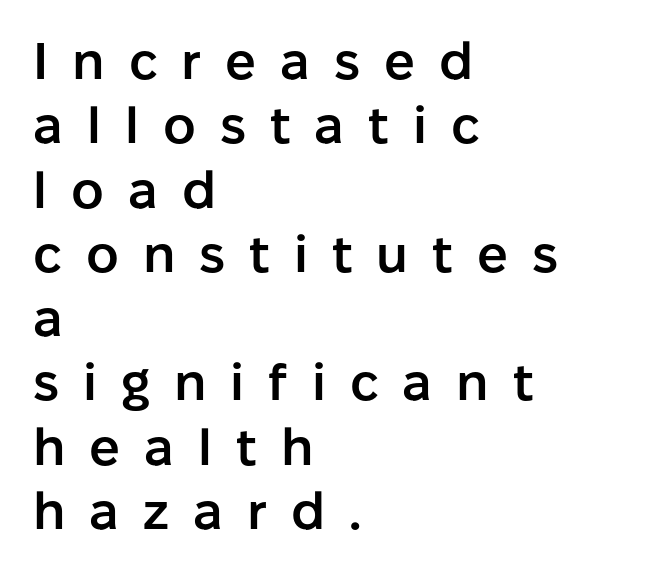
The image shows 51 px semibold sans-serif type, upright; set left-aligned, normal line spacing (1.26x), unusually wide letter spacing (+0.47 em), not underlined; low stroke contrast and a medium x-height.
